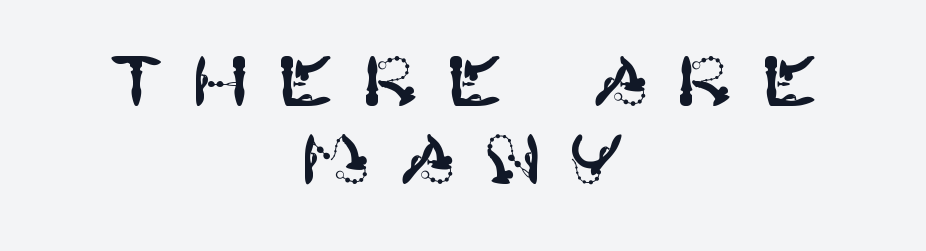
Q: Is the text italic (slanted)? A: No, it is upright.
Q: Is the typeface a serif or a sans-serif typeface? A: Sans-serif.
Q: Is the text underlined? A: No.
Q: How is the paragraph aligned? A: Centered.
Q: Is the spacing between letters normal or unusually wide? A: Unusually wide.
Q: Is the spacing between lines tight, normal or loose? A: Tight.
Q: Width (condensed, normal, or wide)? A: Normal.
Q: Stroke contrast? A: High.
Q: x-height? A: Large.
